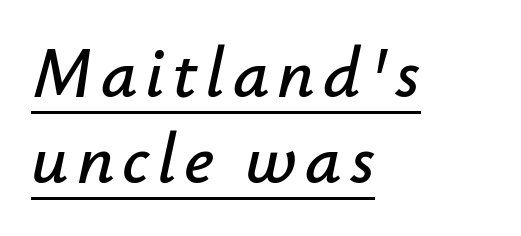
The image shows 72 px text type, italic (leaning right); set left-aligned, line spacing 1.2x, underlined; low stroke contrast and a small x-height.
